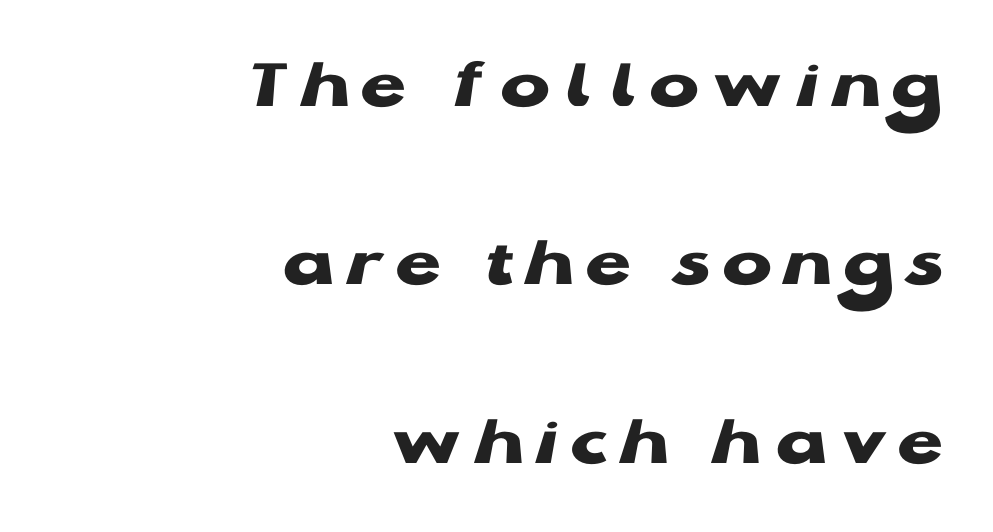
The image shows 74 px heavy, wide sans-serif type, upright; set right-aligned, loose line spacing (2.41x), not underlined; low stroke contrast and a medium x-height.
